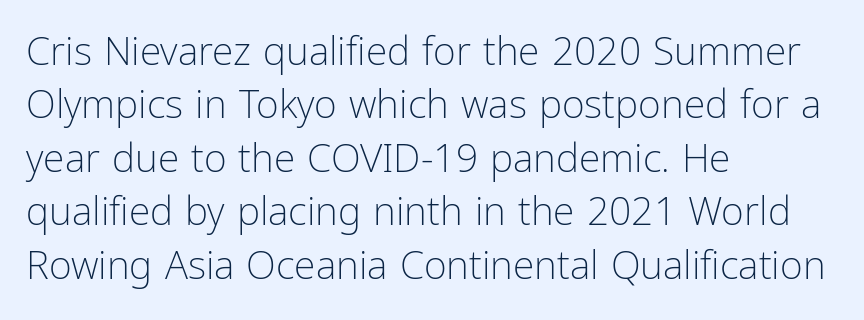
{"serif": "no", "italic": "no", "bold": "no", "weight": "light", "width": "condensed", "stroke_contrast": "low", "x_height": "medium", "monospaced": "no", "underline": "no", "align": "left", "line_spacing": "normal", "line_spacing_ratio": 1.37, "letter_spacing": "normal", "letter_spacing_em": 0.0, "glyph_px": 39}
